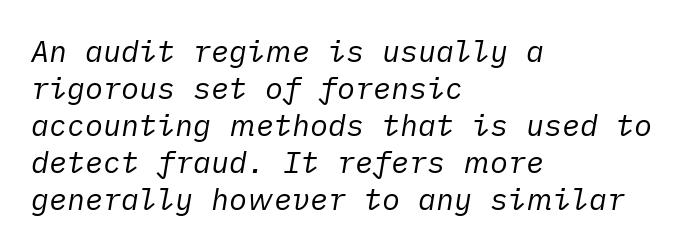
Does the lettering tilt? It does — this is italic. The zone under the glyphs is completely vacant. Is the type heavy? It reads as light-to-regular instead. Nobody touched the tracking dial on this one.
